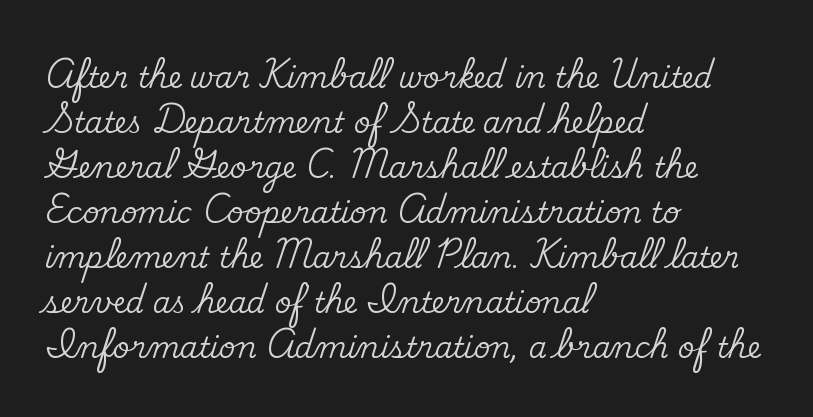
{"width": "normal", "stroke_contrast": "medium", "x_height": "small", "monospaced": "no", "underline": "no", "align": "left", "line_spacing": "normal", "line_spacing_ratio": 1.55, "letter_spacing": "normal", "letter_spacing_em": 0.0, "glyph_px": 29}
